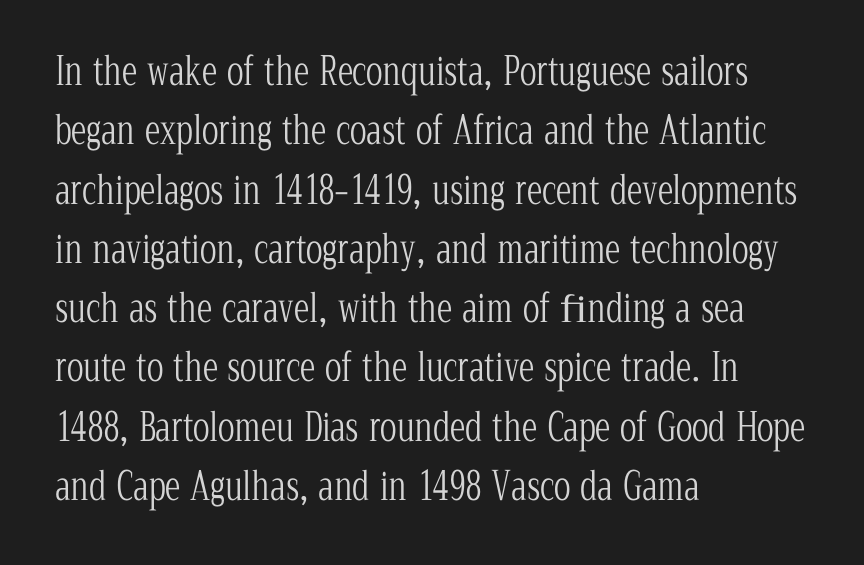
Q: Is the text bold? A: No.
Q: Is the text italic (slanted)? A: No, it is upright.
Q: Is the typeface a serif or a sans-serif typeface? A: Serif.
Q: Is the text underlined? A: No.
Q: How is the paragraph aligned? A: Left-aligned.
Q: Is the spacing between letters normal or unusually wide? A: Normal.
Q: Is the spacing between lines tight, normal or loose? A: Normal.
Q: Width (condensed, normal, or wide)? A: Condensed.
Q: Stroke contrast? A: Low.
Q: x-height? A: Medium.
Q: Monospaced? A: No.
